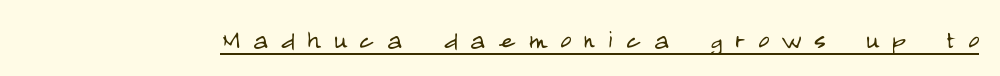
Q: Is the text bold? A: No.
Q: Is the text italic (slanted)? A: No, it is upright.
Q: Is the typeface a serif or a sans-serif typeface? A: Sans-serif.
Q: Is the text underlined? A: Yes.
Q: Is the spacing between letters normal or unusually wide? A: Unusually wide.
Q: Width (condensed, normal, or wide)? A: Condensed.
Q: Stroke contrast? A: Low.
Q: x-height? A: Large.
Q: Monospaced? A: No.
